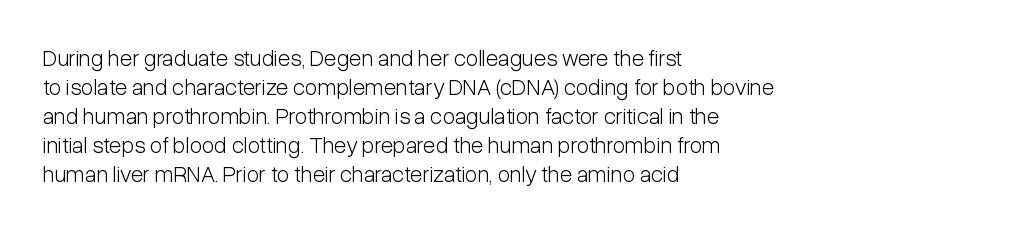
The image shows 23 px text type, upright; set left-aligned, normal line spacing (1.26x), normal letter spacing, not underlined.
